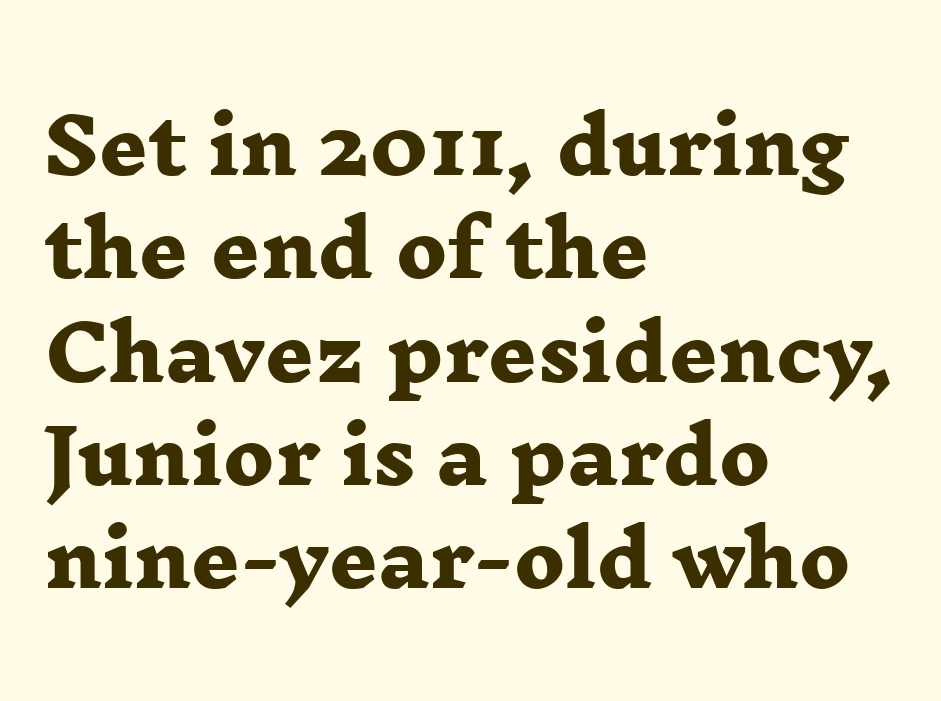
Q: Is the text bold? A: Yes.
Q: Is the typeface a serif or a sans-serif typeface? A: Serif.
Q: Is the text underlined? A: No.
Q: How is the paragraph aligned? A: Left-aligned.
Q: Is the spacing between letters normal or unusually wide? A: Normal.
Q: Is the spacing between lines tight, normal or loose? A: Normal.
Q: Width (condensed, normal, or wide)? A: Wide.
Q: Stroke contrast? A: Low.
Q: x-height? A: Medium.
Q: Monospaced? A: No.
